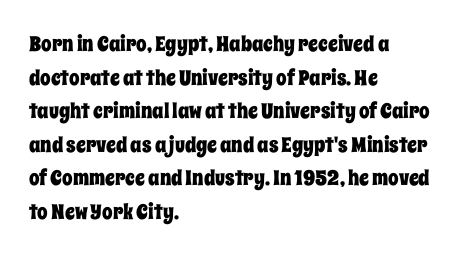
Q: Is the text italic (slanted)? A: No, it is upright.
Q: Is the text underlined? A: No.
Q: How is the paragraph aligned? A: Left-aligned.
Q: Is the spacing between letters normal or unusually wide? A: Normal.
Q: Is the spacing between lines tight, normal or loose? A: Normal.
